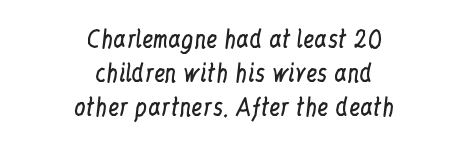
The string is rendered with underlining switched off. Rows of type keep a routine distance in the vertical direction. The strokes carry an ordinary text weight at most. If you folded the block vertically in half, each line would mirror itself in length. Glyph-to-glyph distance matches everyday printed text.
